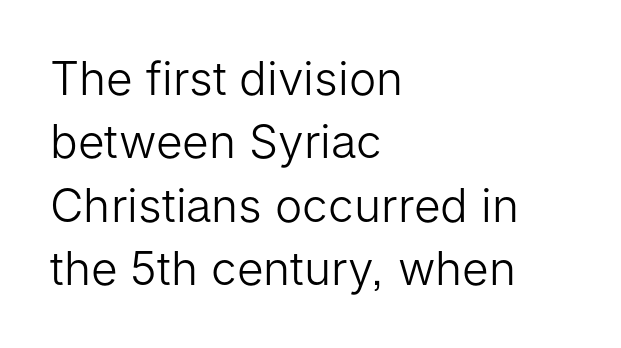
The face used here is a sans, in the tradition of grotesques and geometrics. Vertical strokes here are truly vertical. Is this a fixed-width face? No — the glyphs have proportional, varying widths. Here the glyphs are tracked normally, forming tight word shapes. Baseline-to-baseline distance is the conventional proportion of letter height.
